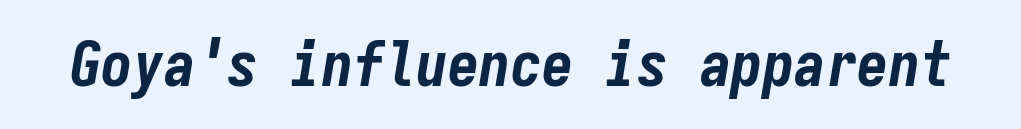
The image shows 63 px bold, condensed type, italic (leaning right), monospaced; set normal letter spacing, not underlined; low stroke contrast and a medium x-height.
